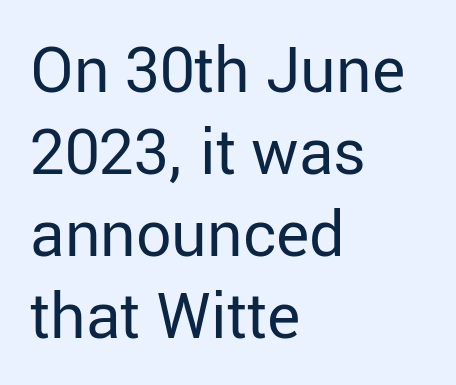
{"serif": "no", "italic": "no", "bold": "no", "weight": "regular", "width": "normal", "stroke_contrast": "low", "x_height": "medium", "monospaced": "no", "underline": "no", "align": "left", "line_spacing": "normal", "line_spacing_ratio": 1.3, "letter_spacing": "normal", "letter_spacing_em": 0.0, "glyph_px": 63}
